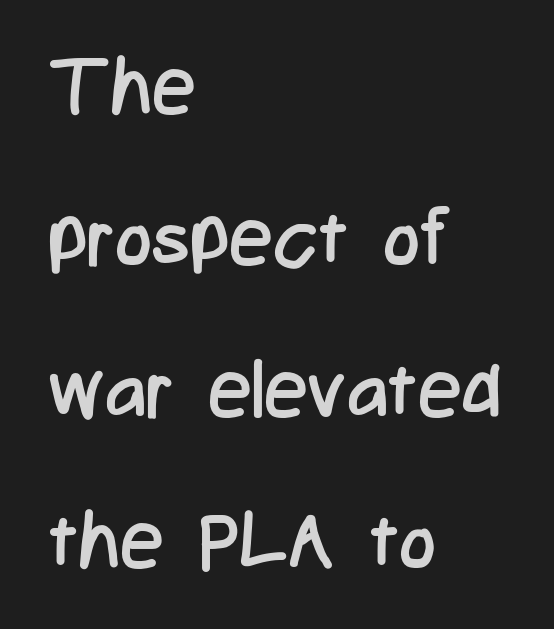
The image shows 78 px regular-weight, condensed sans-serif type, upright; set left-aligned, loose line spacing (1.94x), normal letter spacing, not underlined; low stroke contrast and a medium x-height.
